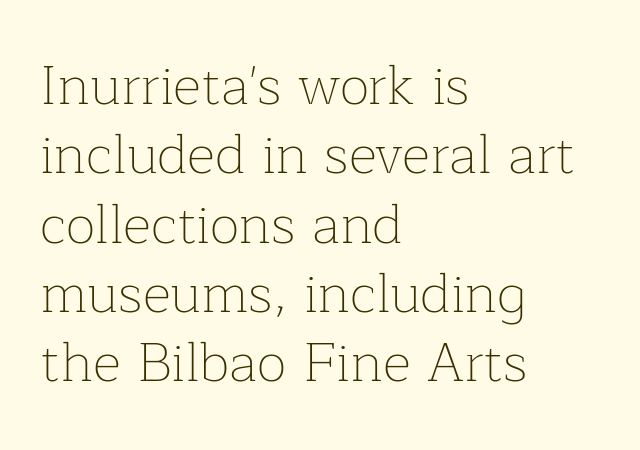
Designer's note — italics off, roman on. Visually the block forms a straight wall on the left and a jagged coastline on the right. This reads as an unemphasized weight, regular at the heaviest. Words float on clear page, feet unadorned. Each word holds together tightly as a unit, with standard inter-letter gaps.
